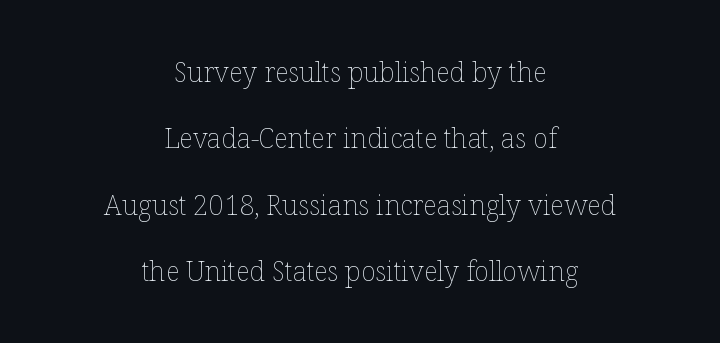
The image shows 27 px text type, upright; set centered, loose line spacing (2.46x), normal letter spacing, not underlined.
